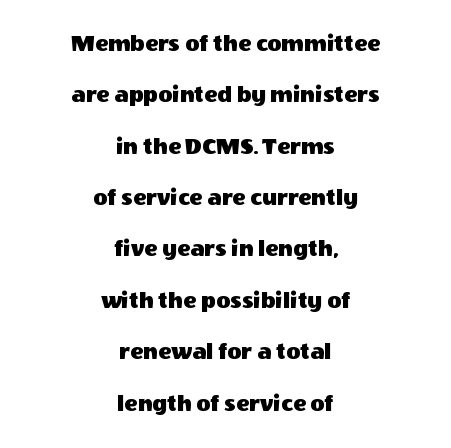
These lines stand farther apart than default settings would place them. There is no visible air inserted between adjacent glyphs. You can tell it's not italic because the verticals are truly vertical. Any mark beneath the type? The region is blank.
